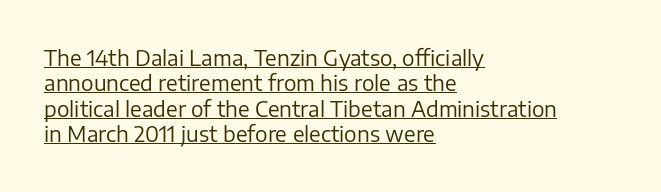
This is the regular roman posture of the typeface. Weight: in the light-to-regular range. Where is the straight margin? On the left. This is underlined copy, the kind a proofreader might mark for attention. The letters sit at their default tracking, neither squeezed nor spread.
